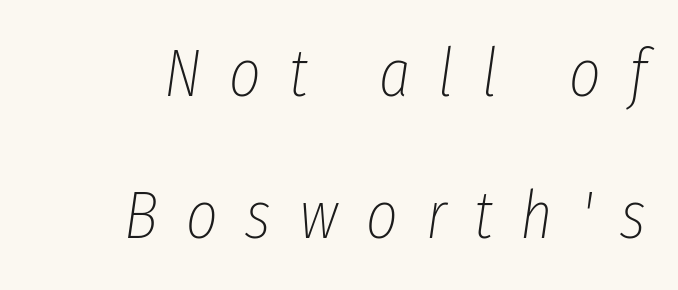
{"italic": "yes", "lean": "right", "slant_degrees": 8, "bold": "no", "weight": "thin", "width": "condensed", "stroke_contrast": "low", "x_height": "medium", "monospaced": "no", "underline": "no", "line_spacing": "loose", "line_spacing_ratio": 2.09, "letter_spacing": "wide", "letter_spacing_em": 0.41, "glyph_px": 68}
